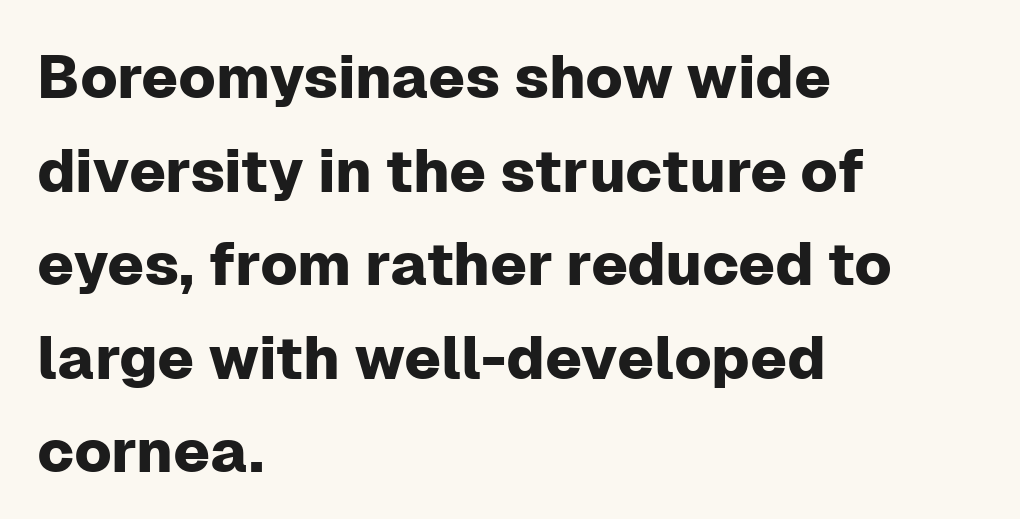
{"serif": "no", "italic": "no", "width": "normal", "stroke_contrast": "low", "x_height": "medium", "monospaced": "no", "underline": "no", "align": "left", "line_spacing": "normal", "line_spacing_ratio": 1.56, "letter_spacing": "normal", "letter_spacing_em": 0.0, "glyph_px": 60}
